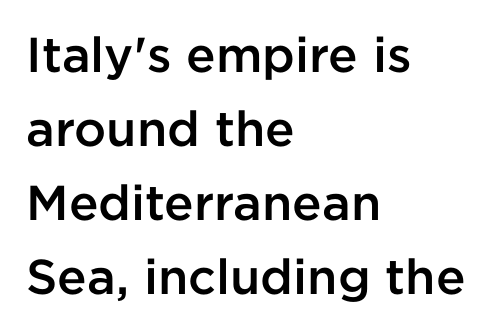
The rendering uses a semibold face; strokes are thickened but not to full bold. The paragraph has a hard left edge and a soft right edge. Type without underlining. These lines keep a tight, regular rhythm from letter to letter.
